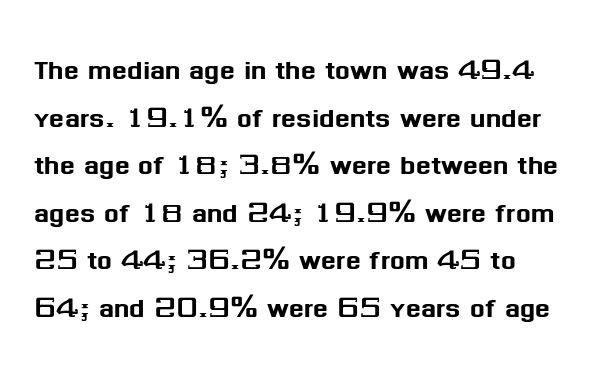
Q: Is the text italic (slanted)? A: No, it is upright.
Q: Is the typeface a serif or a sans-serif typeface? A: Sans-serif.
Q: Is the text underlined? A: No.
Q: Is the spacing between letters normal or unusually wide? A: Normal.
Q: Is the spacing between lines tight, normal or loose? A: Normal.
Q: Width (condensed, normal, or wide)? A: Normal.
Q: Stroke contrast? A: Medium.
Q: x-height? A: Medium.
Q: Monospaced? A: No.
